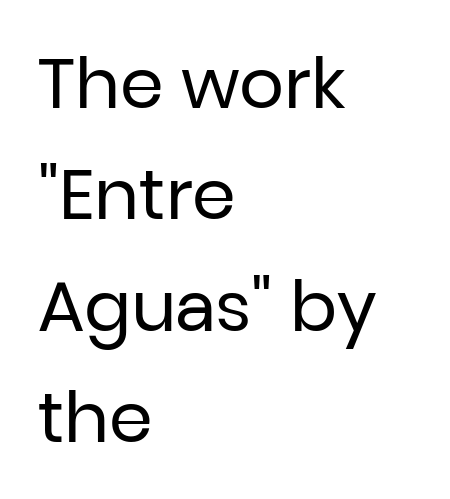
{"serif": "no", "italic": "no", "bold": "no", "weight": "regular", "width": "normal", "stroke_contrast": "low", "x_height": "medium", "monospaced": "no", "underline": "no", "align": "left", "line_spacing": "normal", "line_spacing_ratio": 1.59, "letter_spacing": "normal", "letter_spacing_em": 0.0, "glyph_px": 70}
